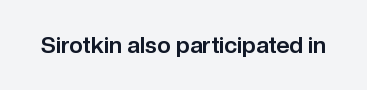
{"italic": "no", "bold": "yes", "underline": "no", "letter_spacing": "normal", "letter_spacing_em": 0.0, "glyph_px": 23}
